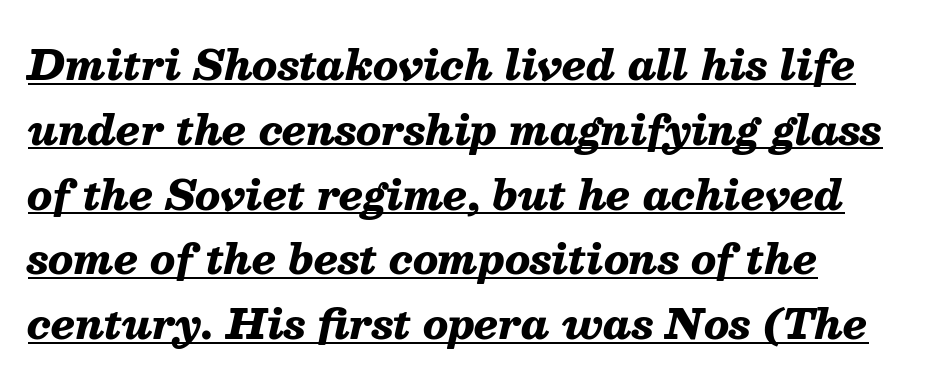
The text carries the slant typical of an italic or oblique font. Note the varied advance widths — an 'i' is clearly narrower than an 'm'. No extra tracking has been applied to these lines. The text block is weighted toward the left margin, trailing off unevenly rightward.
